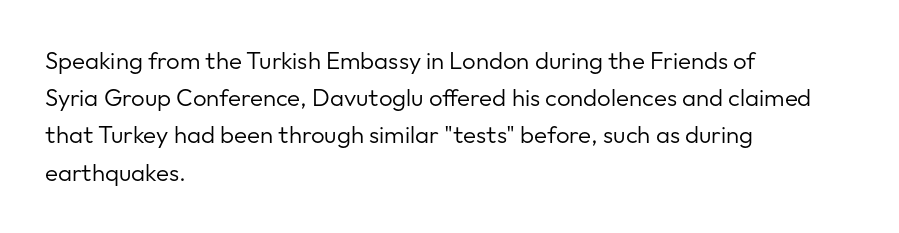
Q: Is the text bold? A: No.
Q: Is the text italic (slanted)? A: No, it is upright.
Q: Is the text underlined? A: No.
Q: How is the paragraph aligned? A: Left-aligned.
Q: Is the spacing between letters normal or unusually wide? A: Normal.
Q: Is the spacing between lines tight, normal or loose? A: Normal.
